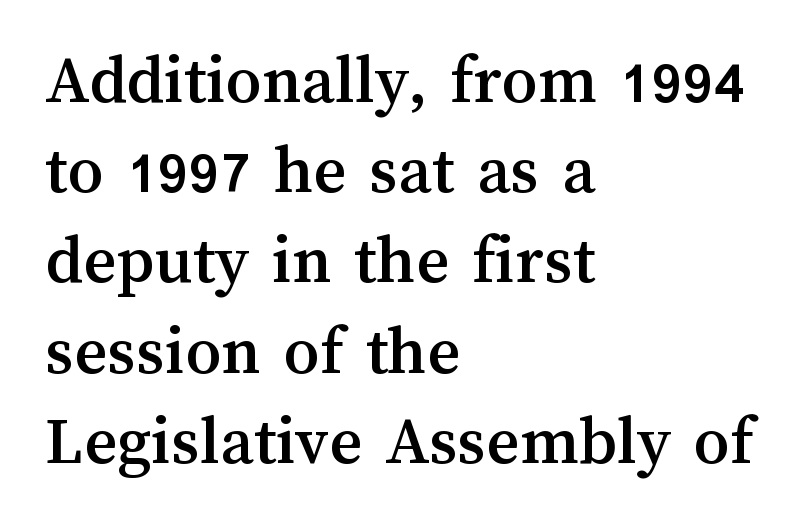
Check under the words: just untouched page. Typeset ragged right — the left edge is the straight one. Designer's note — italics off, roman on. Think of a printed novel: that variable character pitch is what you see here. Does the leading feel generous? No, just average. Is the letter spacing exaggerated? No — it looks like the ordinary default.
